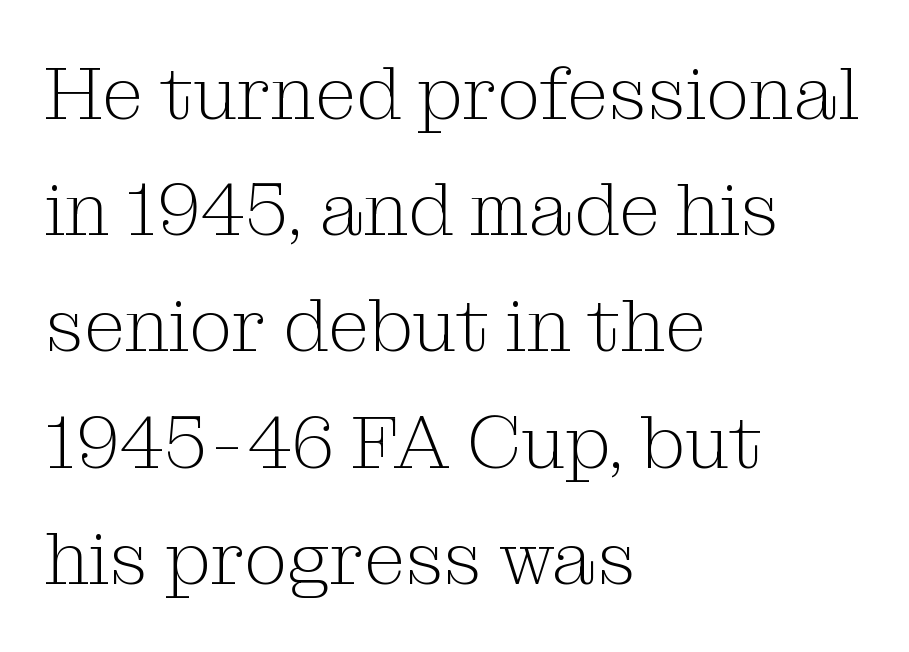
Q: Is the text bold? A: No.
Q: Is the text italic (slanted)? A: No, it is upright.
Q: Is the typeface a serif or a sans-serif typeface? A: Serif.
Q: Is the text underlined? A: No.
Q: How is the paragraph aligned? A: Left-aligned.
Q: Is the spacing between letters normal or unusually wide? A: Normal.
Q: Is the spacing between lines tight, normal or loose? A: Normal.
Q: Width (condensed, normal, or wide)? A: Normal.
Q: Stroke contrast? A: Medium.
Q: x-height? A: Medium.
Q: Monospaced? A: No.
